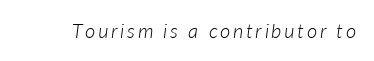
Words float on clear page, feet unadorned. Italic: yes, the glyphs are oblique. The characters are drawn with everyday or finer stroke widths.
